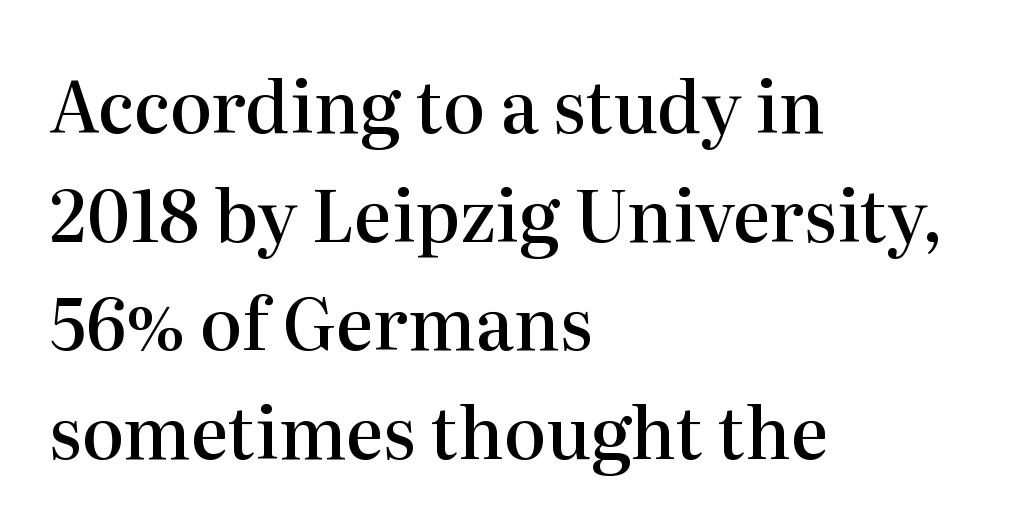
The text block is weighted toward the left margin, trailing off unevenly rightward. The letters carry serifs — small finishing strokes at the ends of their stems. Tracking value appears to be zero — textbook default spacing. The space between consecutive lines is moderate. Each glyph is drawn with semibold strokes, heavier than normal yet not fully bold. The space directly below the letters is spotless.
